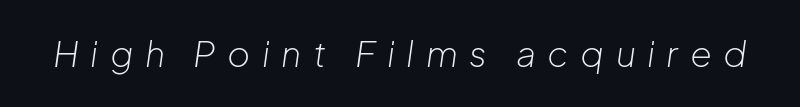
No chunkiness to these letters — they're not bold. Does the lettering tilt? It does — this is italic. Descenders hang freely into open space. These lines have a slow, spaced-out rhythm from letter to letter. Proportional: the letters do not fall into vertical columns.
